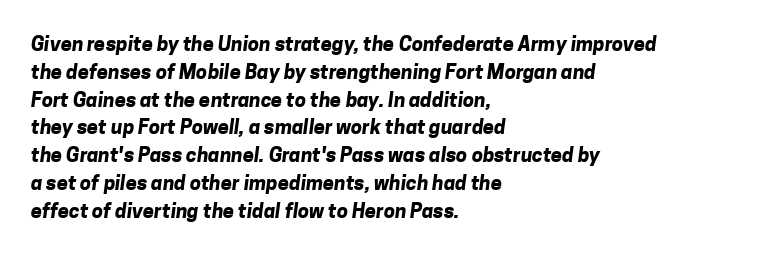
{"bold": "yes", "underline": "no", "align": "left", "line_spacing": "normal", "line_spacing_ratio": 1.39, "letter_spacing": "normal", "letter_spacing_em": 0.0, "glyph_px": 20}
